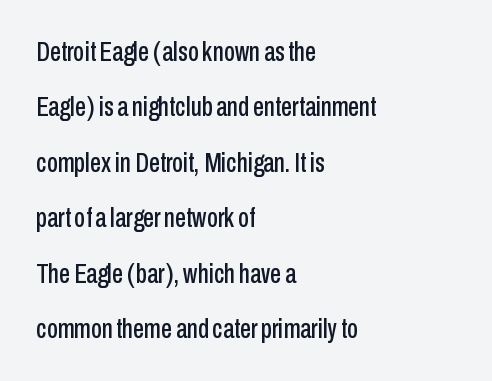
{"serif": "no", "italic": "no", "width": "condensed", "stroke_contrast": "low", "x_height": "medium", "monospaced": "no", "underline": "no", "align": "left", "line_spacing": "loose", "line_spacing_ratio": 1.98, "letter_spacing": "normal", "letter_spacing_em": 0.0, "glyph_px": 28}
